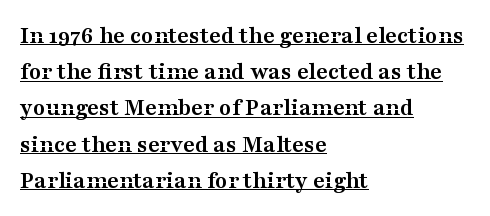
{"italic": "no", "bold": "yes", "underline": "yes", "align": "left", "line_spacing": "normal", "line_spacing_ratio": 1.45, "letter_spacing": "normal", "letter_spacing_em": 0.0, "glyph_px": 25}
